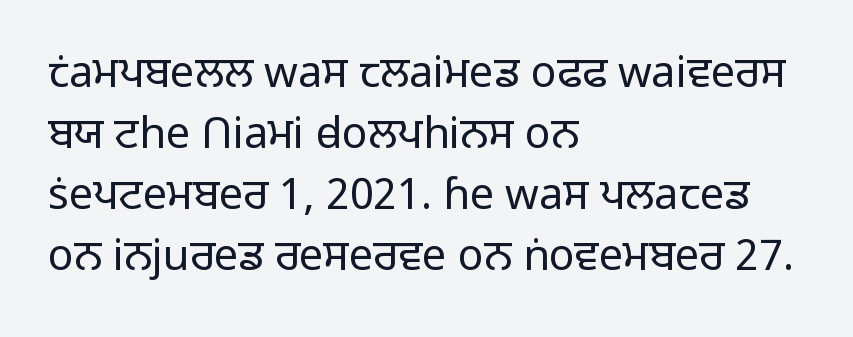
These lines are composed in type without serifs. There is no visible air inserted between adjacent glyphs. Vertical stems look standard width or narrower in stroke. The compositor pushed each line to the left boundary.
